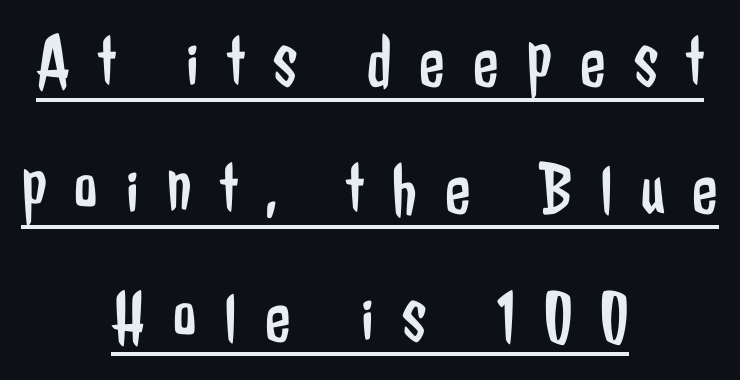
The image shows 74 px regular-weight, condensed sans-serif type, upright; set centered, line spacing 1.72x, unusually wide letter spacing (+0.38 em), underlined; low stroke contrast and a medium x-height.
